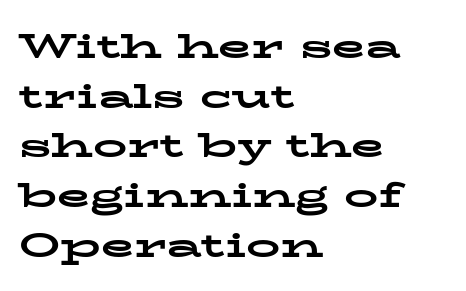
Q: Is the text bold? A: Yes.
Q: Is the text italic (slanted)? A: No, it is upright.
Q: Is the typeface a serif or a sans-serif typeface? A: Serif.
Q: Is the text underlined? A: No.
Q: How is the paragraph aligned? A: Left-aligned.
Q: Is the spacing between letters normal or unusually wide? A: Normal.
Q: Is the spacing between lines tight, normal or loose? A: Normal.
Q: Width (condensed, normal, or wide)? A: Wide.
Q: Stroke contrast? A: Low.
Q: x-height? A: Medium.
Q: Monospaced? A: No.
